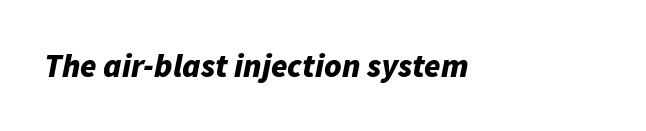
The image shows 33 px bold type, italic (leaning right); set normal letter spacing, not underlined; low stroke contrast and a medium x-height.
